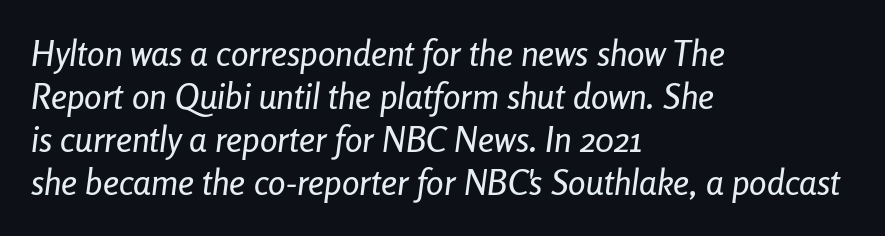
The image shows 35 px condensed type, italic (leaning right); set left-aligned, line spacing 1.23x, normal letter spacing, not underlined; low stroke contrast and a medium x-height.
